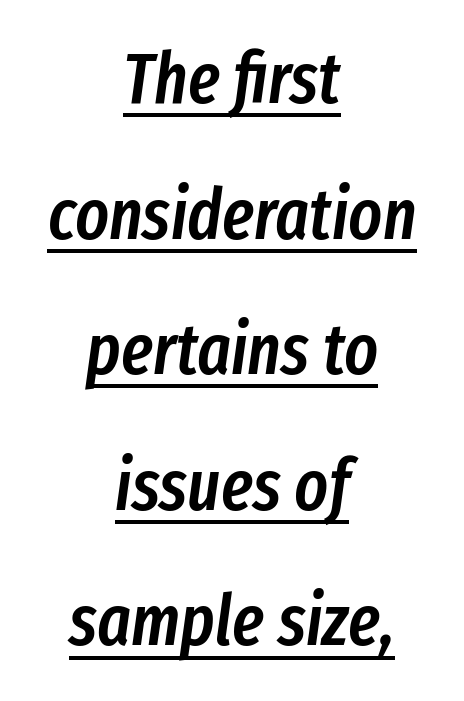
Q: Is the text bold? A: Semi-bold.
Q: Is the text italic (slanted)? A: Yes, it leans right by about 8 degrees.
Q: Is the text underlined? A: Yes.
Q: How is the paragraph aligned? A: Centered.
Q: Is the spacing between letters normal or unusually wide? A: Normal.
Q: Is the spacing between lines tight, normal or loose? A: Loose.
Q: Width (condensed, normal, or wide)? A: Condensed.
Q: Stroke contrast? A: Low.
Q: x-height? A: Medium.
Q: Monospaced? A: No.
